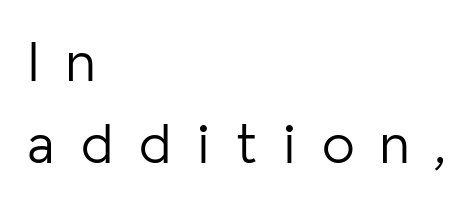
The image shows 58 px light sans-serif type, upright; set left-aligned, normal line spacing (1.41x), unusually wide letter spacing (+0.44 em), not underlined; low stroke contrast and a medium x-height.
